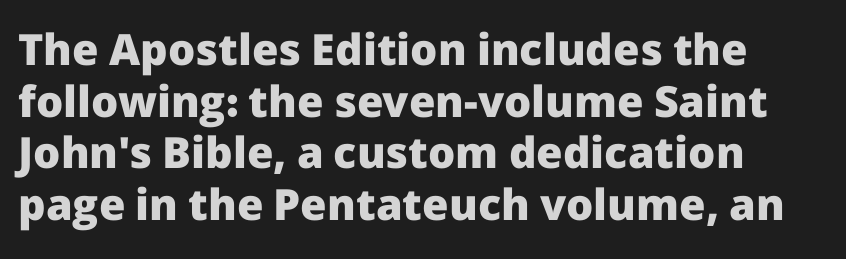
You can tell it's not italic because the verticals are truly vertical. The glyphs have the mass of a bold cut. The letters advance in unequal steps, a hallmark of proportional type. If you drew a ruler down the left edge, every line would touch it. In terms of letterspacing, this is plain default setting. Decoration check: the copy has no underline.
